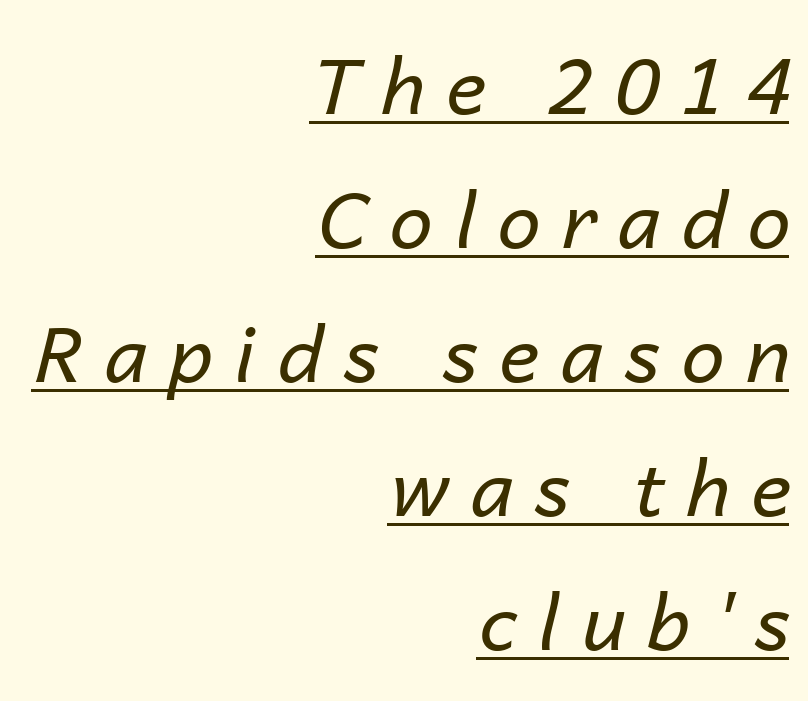
{"italic": "yes", "lean": "right", "slant_degrees": 14, "bold": "no", "weight": "regular", "width": "normal", "stroke_contrast": "low", "x_height": "medium", "monospaced": "no", "underline": "yes", "align": "right", "line_spacing_ratio": 1.74, "letter_spacing": "wide", "letter_spacing_em": 0.28, "glyph_px": 77}
